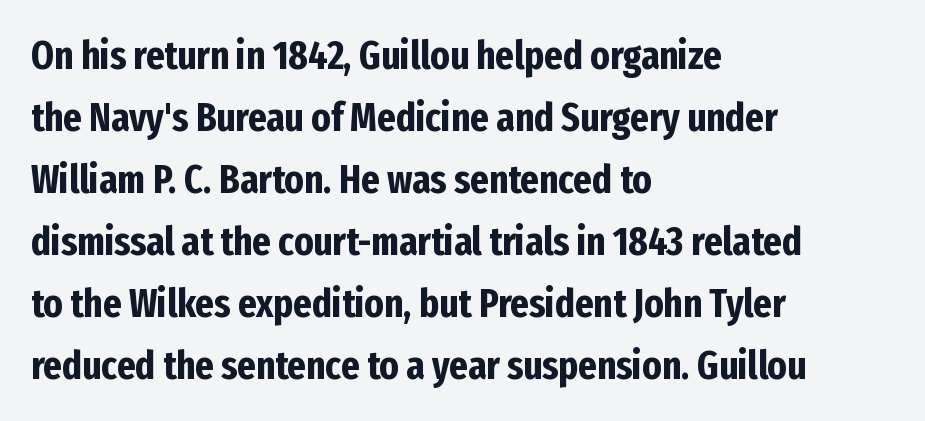
Q: Is the text bold? A: Yes.
Q: Is the text italic (slanted)? A: No, it is upright.
Q: Is the typeface a serif or a sans-serif typeface? A: Sans-serif.
Q: Is the text underlined? A: No.
Q: How is the paragraph aligned? A: Left-aligned.
Q: Is the spacing between letters normal or unusually wide? A: Normal.
Q: Is the spacing between lines tight, normal or loose? A: Normal.
Q: Width (condensed, normal, or wide)? A: Condensed.
Q: Stroke contrast? A: Low.
Q: x-height? A: Medium.
Q: Monospaced? A: No.
